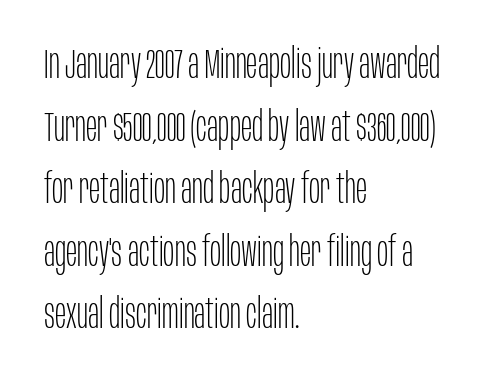
Q: Is the text bold? A: No.
Q: Is the text italic (slanted)? A: No, it is upright.
Q: Is the typeface a serif or a sans-serif typeface? A: Sans-serif.
Q: Is the text underlined? A: No.
Q: How is the paragraph aligned? A: Left-aligned.
Q: Is the spacing between letters normal or unusually wide? A: Normal.
Q: Is the spacing between lines tight, normal or loose? A: Normal.
Q: Width (condensed, normal, or wide)? A: Condensed.
Q: Stroke contrast? A: Low.
Q: x-height? A: Large.
Q: Monospaced? A: No.
